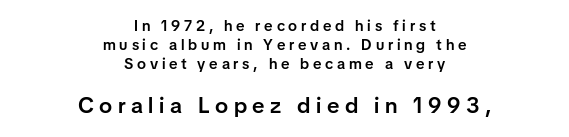
{"italic": "no", "bold": "semi", "underline": "no", "align": "center", "line_spacing": "normal", "line_spacing_ratio": 1.28, "letter_spacing": "wide", "letter_spacing_em": 0.25, "larger_block": "second", "size_ratio": 1.47, "glyph_px": 22}
